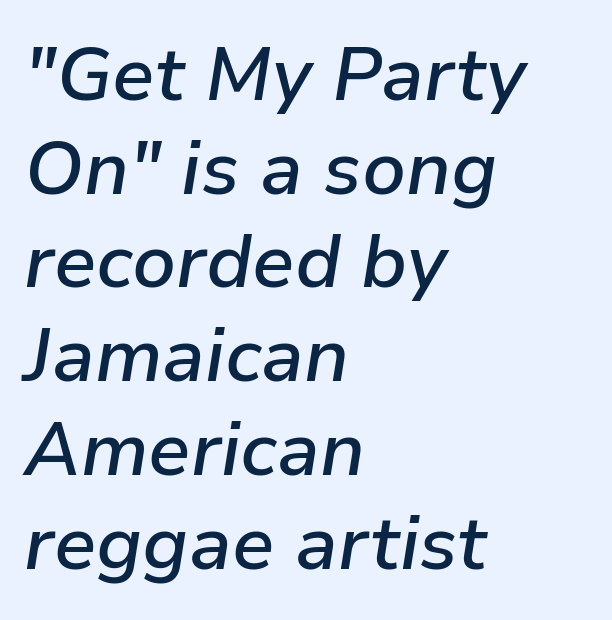
The image shows 75 px semibold type, italic (leaning right); set left-aligned, normal line spacing (1.25x), normal letter spacing, not underlined; low stroke contrast and a medium x-height.
